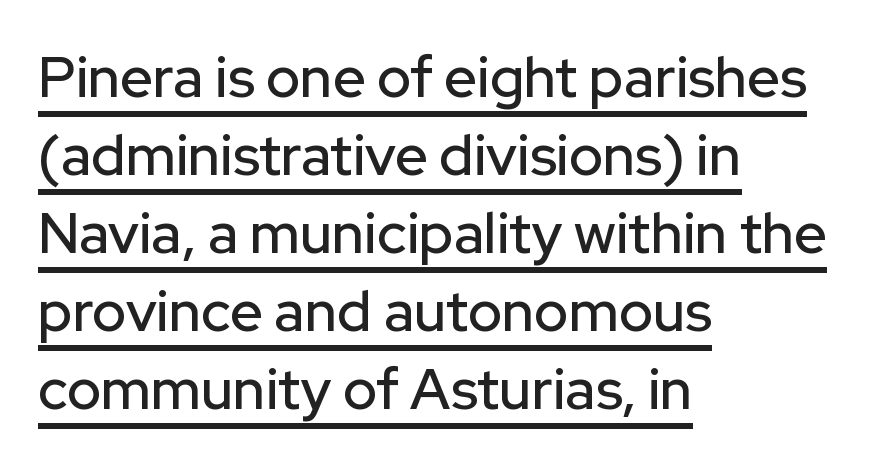
Q: Is the text italic (slanted)? A: No, it is upright.
Q: Is the typeface a serif or a sans-serif typeface? A: Sans-serif.
Q: Is the text underlined? A: Yes.
Q: How is the paragraph aligned? A: Left-aligned.
Q: Is the spacing between letters normal or unusually wide? A: Normal.
Q: Is the spacing between lines tight, normal or loose? A: Normal.
Q: Width (condensed, normal, or wide)? A: Normal.
Q: Stroke contrast? A: Low.
Q: x-height? A: Medium.
Q: Monospaced? A: No.
